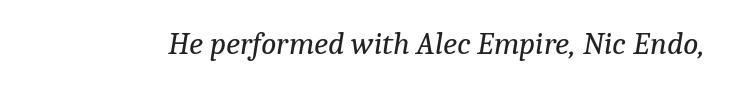
The zone under the glyphs is completely vacant. No extra ink here — the face is not bold. Regarding serifs, this sample has them. The text carries the slant typical of an italic or oblique font.
